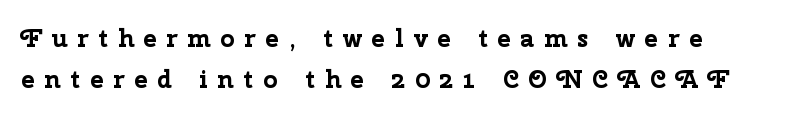
The image shows 25 px bold type, upright; set normal line spacing (1.65x), unusually wide letter spacing (+0.39 em), not underlined.
